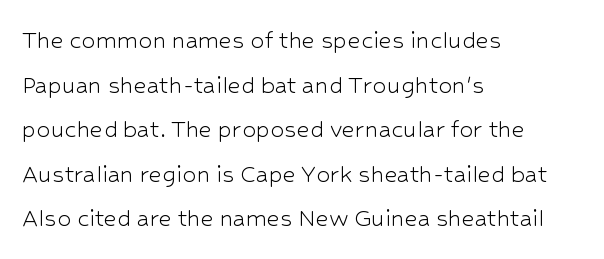
The image shows 28 px light sans-serif type, upright; set left-aligned, normal line spacing (1.59x), normal letter spacing, not underlined; low stroke contrast and a medium x-height.
